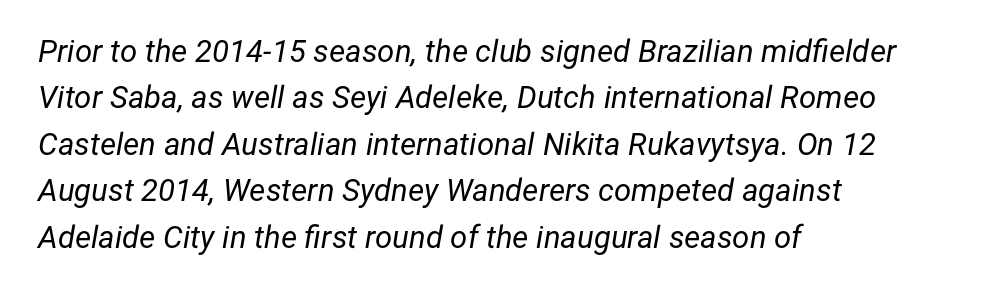
{"italic": "yes", "lean": "right", "slant_degrees": 12, "bold": "no", "weight": "regular", "width": "normal", "stroke_contrast": "low", "x_height": "medium", "monospaced": "no", "underline": "no", "align": "left", "line_spacing": "normal", "line_spacing_ratio": 1.5, "letter_spacing": "normal", "letter_spacing_em": 0.0, "glyph_px": 31}
